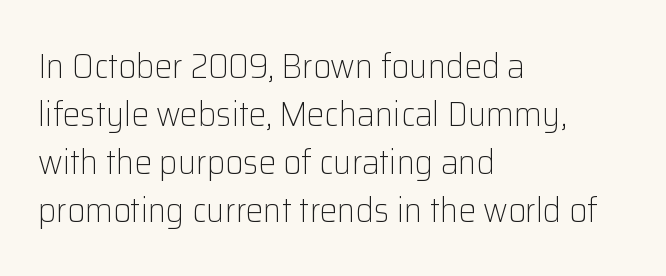
{"serif": "no", "italic": "no", "bold": "no", "weight": "light", "width": "normal", "stroke_contrast": "low", "x_height": "medium", "monospaced": "no", "underline": "no", "align": "left", "line_spacing": "normal", "line_spacing_ratio": 1.37, "letter_spacing": "normal", "letter_spacing_em": 0.0, "glyph_px": 35}
